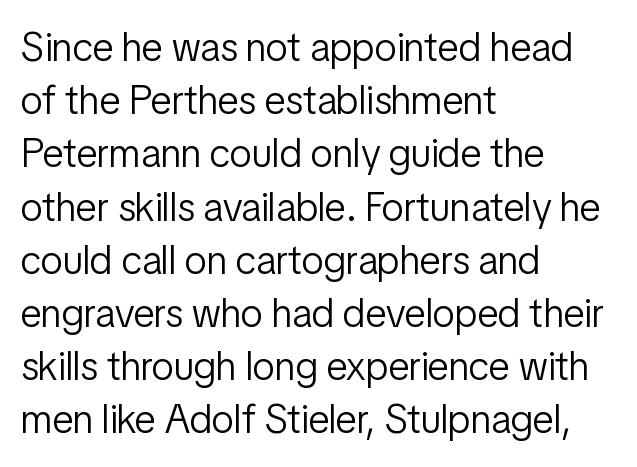
The image shows 40 px light, condensed sans-serif type, upright; set left-aligned, normal line spacing (1.33x), normal letter spacing, not underlined; low stroke contrast and a medium x-height.
